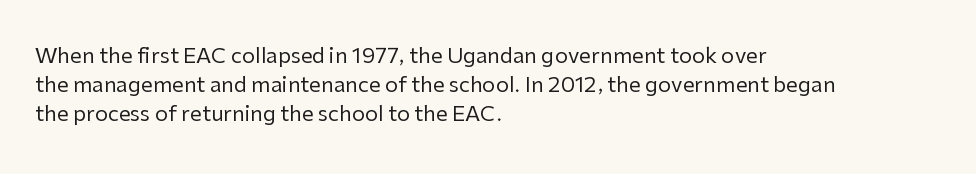
{"italic": "no", "bold": "no", "underline": "no", "align": "left", "line_spacing": "normal", "line_spacing_ratio": 1.39, "letter_spacing": "normal", "letter_spacing_em": 0.0, "glyph_px": 21}
